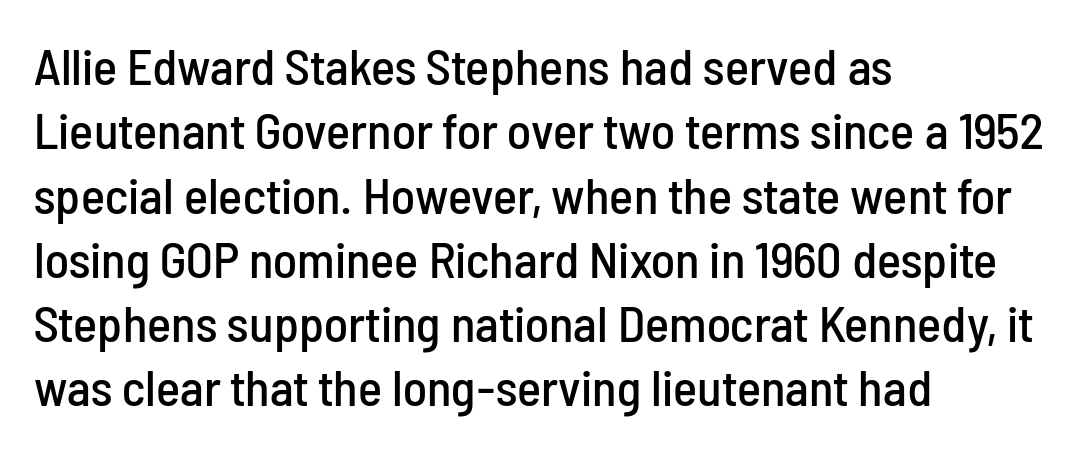
The image shows 51 px condensed sans-serif type, upright; set left-aligned, normal line spacing (1.26x), normal letter spacing, not underlined; low stroke contrast and a medium x-height.
